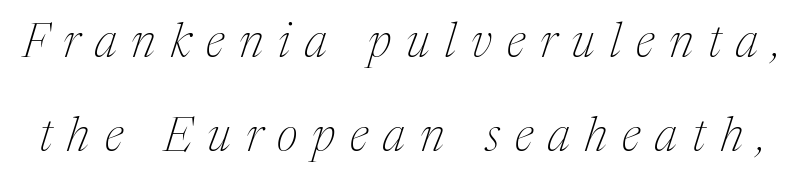
Q: Is the text bold? A: No.
Q: Is the text italic (slanted)? A: Yes, it leans right by about 17 degrees.
Q: Is the typeface a serif or a sans-serif typeface? A: Serif.
Q: Is the text underlined? A: No.
Q: Is the spacing between letters normal or unusually wide? A: Unusually wide.
Q: Is the spacing between lines tight, normal or loose? A: Loose.
Q: Width (condensed, normal, or wide)? A: Normal.
Q: Stroke contrast? A: Medium.
Q: x-height? A: Medium.
Q: Monospaced? A: No.
